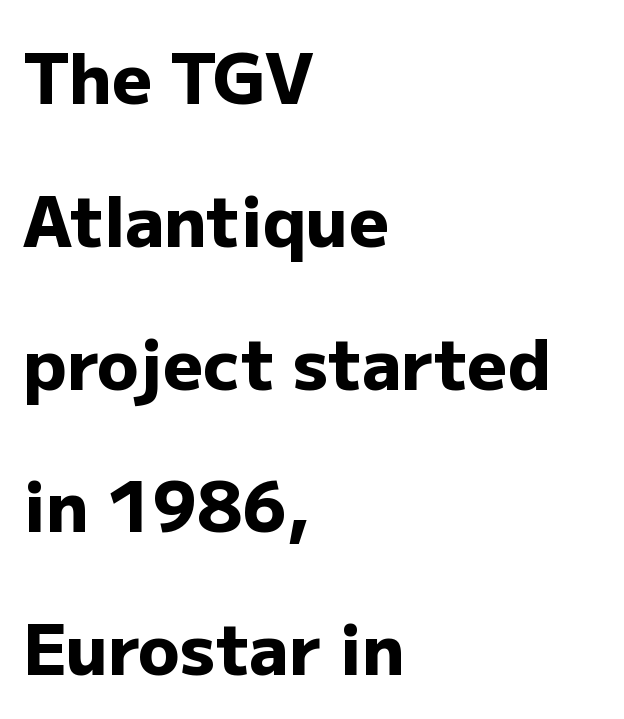
The image shows 69 px heavy sans-serif type, upright; set left-aligned, loose line spacing (2.07x), normal letter spacing, not underlined; low stroke contrast and a medium x-height.
